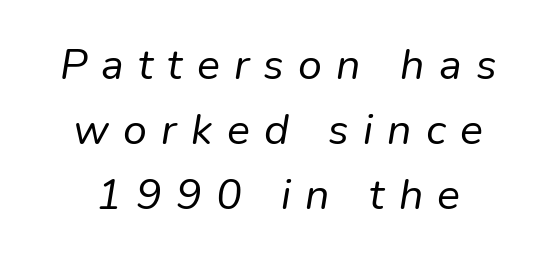
This rendering uses center alignment, leaving both contours irregular but symmetric. Each word looks stretched out because of the extra space between its letters. The letters advance in unequal steps, a hallmark of proportional type. Regarding leading, the lines here are spaced in the standard way.
